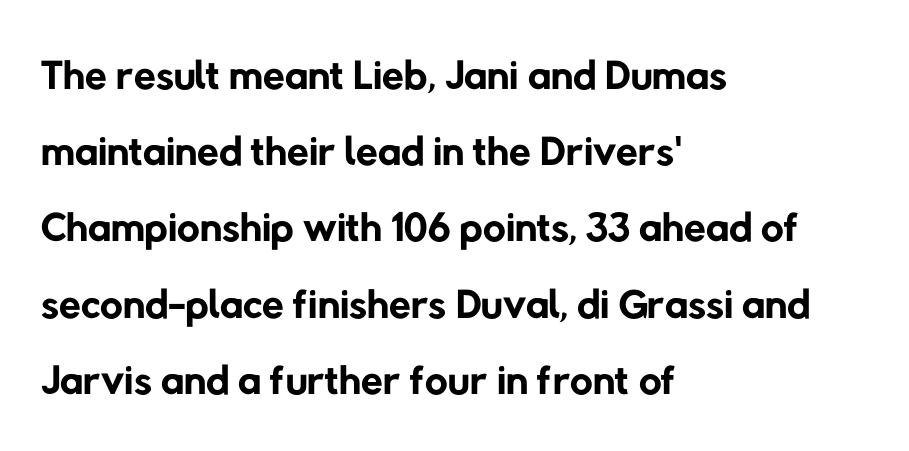
Q: Is the text bold? A: No.
Q: Is the typeface a serif or a sans-serif typeface? A: Sans-serif.
Q: Is the text underlined? A: No.
Q: How is the paragraph aligned? A: Left-aligned.
Q: Is the spacing between letters normal or unusually wide? A: Normal.
Q: Width (condensed, normal, or wide)? A: Normal.
Q: Stroke contrast? A: Low.
Q: x-height? A: Medium.
Q: Monospaced? A: No.
